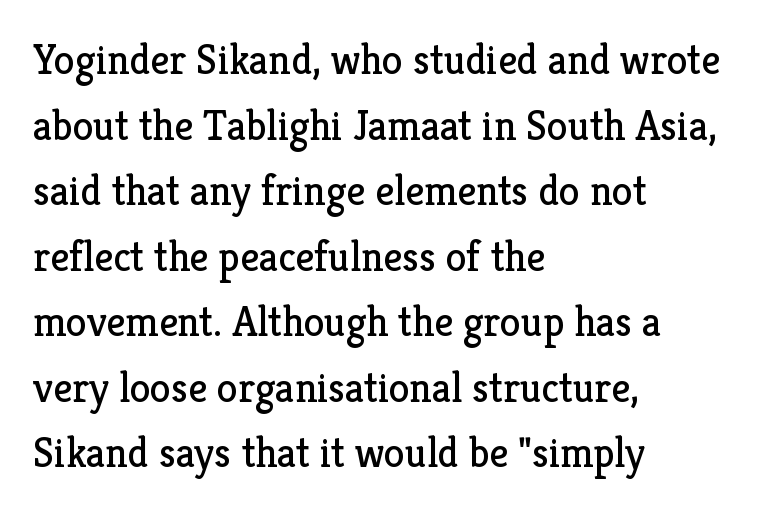
{"serif": "yes", "italic": "no", "bold": "no", "weight": "regular", "width": "normal", "stroke_contrast": "low", "x_height": "medium", "monospaced": "no", "underline": "no", "align": "left", "line_spacing": "normal", "line_spacing_ratio": 1.56, "letter_spacing": "normal", "letter_spacing_em": 0.0, "glyph_px": 42}
